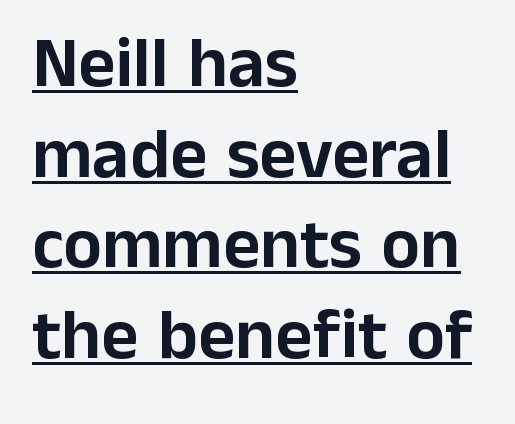
Q: Is the text italic (slanted)? A: No, it is upright.
Q: Is the typeface a serif or a sans-serif typeface? A: Sans-serif.
Q: Is the text underlined? A: Yes.
Q: How is the paragraph aligned? A: Left-aligned.
Q: Is the spacing between letters normal or unusually wide? A: Normal.
Q: Is the spacing between lines tight, normal or loose? A: Normal.
Q: Width (condensed, normal, or wide)? A: Normal.
Q: Stroke contrast? A: Low.
Q: x-height? A: Medium.
Q: Monospaced? A: No.
